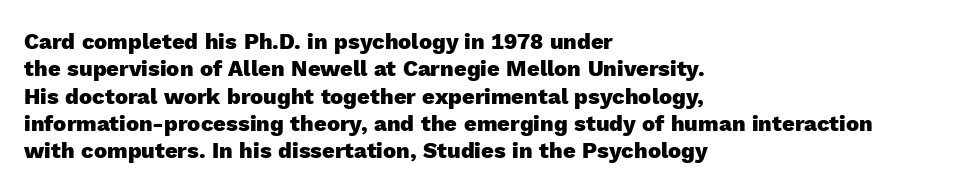
Q: Is the text bold? A: Yes.
Q: Is the text italic (slanted)? A: No, it is upright.
Q: Is the text underlined? A: No.
Q: How is the paragraph aligned? A: Left-aligned.
Q: Is the spacing between letters normal or unusually wide? A: Normal.
